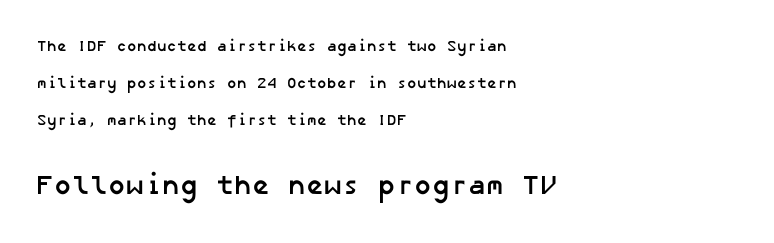
The image shows 27 px bold type; set left-aligned, loose line spacing (2.48x), normal letter spacing, not underlined; the second (bottom) block is 1.8x larger.
